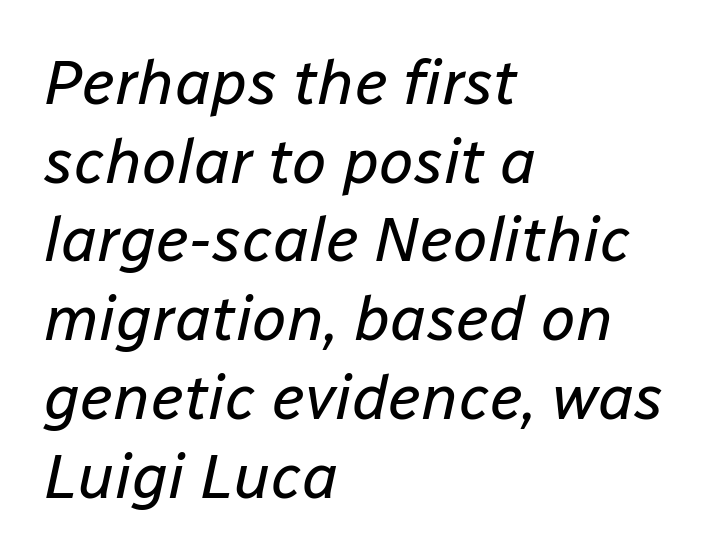
The image shows 63 px regular-weight type, italic (leaning right); set left-aligned, normal line spacing (1.25x), normal letter spacing, not underlined; low stroke contrast and a medium x-height.
